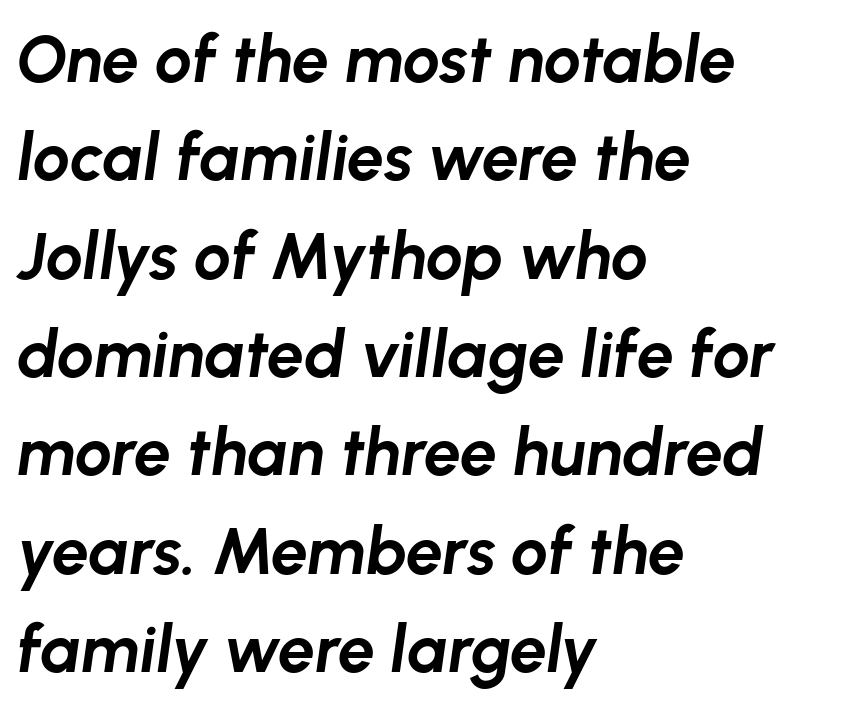
Looks like regular typesetting: each glyph gets only the width it needs. Summary of weight: heavy, a full bold. Type without underlining. Glyph-to-glyph distance matches everyday printed text. Leftover space on each line is placed entirely after the last word.
